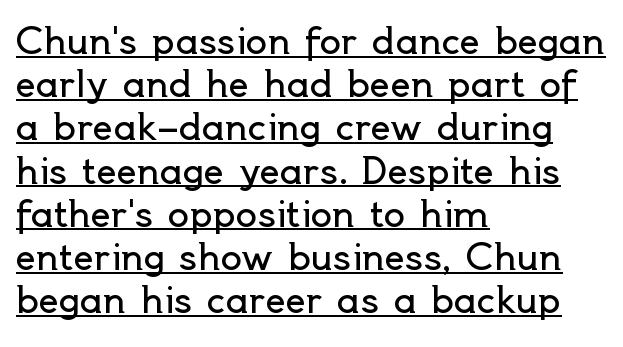
Spacing verdict: proportional, widths tailored to each character. Layout note: lines flush left. This is underlined copy, the kind a proofreader might mark for attention. You could call the tracking neutral — neither tight nor loose. The letters look calm and open, with moderate or lighter stems. Style check: upright.
